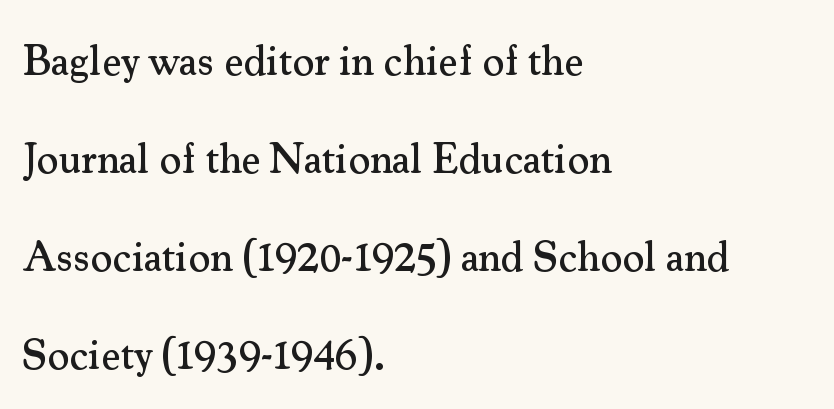
{"serif": "yes", "italic": "no", "width": "normal", "stroke_contrast": "medium", "x_height": "small", "monospaced": "no", "underline": "no", "align": "left", "line_spacing": "loose", "line_spacing_ratio": 2.33, "letter_spacing": "normal", "letter_spacing_em": 0.0, "glyph_px": 42}
